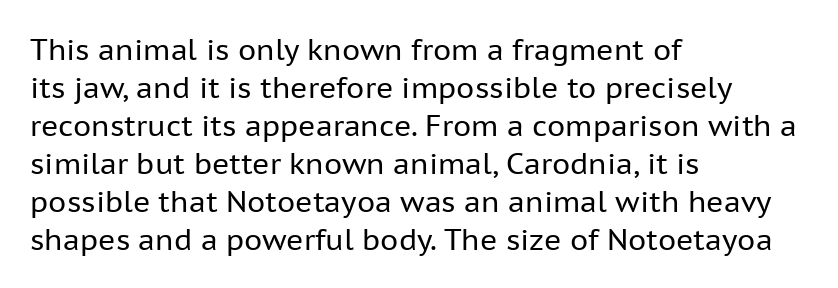
The font sits on the lighter half of the weight spectrum, regular included. The space between consecutive lines is moderate. Proportional: the letters do not fall into vertical columns. Unmarked baselines from the first word to the last.
